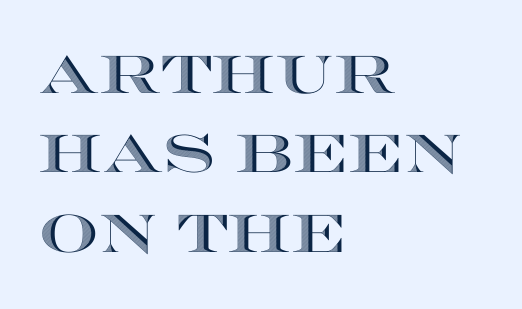
{"italic": "no", "width": "wide", "x_height": "large", "monospaced": "no", "underline": "no", "align": "left", "line_spacing": "normal", "line_spacing_ratio": 1.5, "letter_spacing": "normal", "letter_spacing_em": 0.0, "glyph_px": 53}
